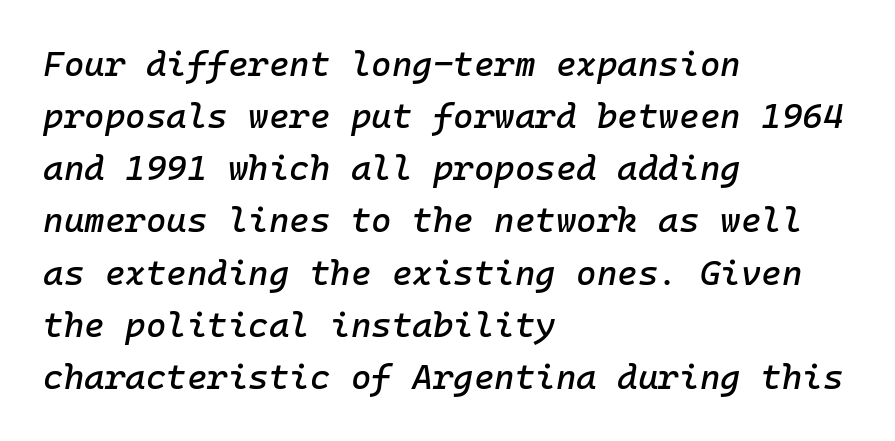
Check the space under the baseline: it is left empty. Short note: letters normally spaced. Which margin do the lines hug? The left one — the right edge is uneven. The rendering uses typewriter-style spacing with identical character cells. Students, observe: this is what conventionally led text looks like.
